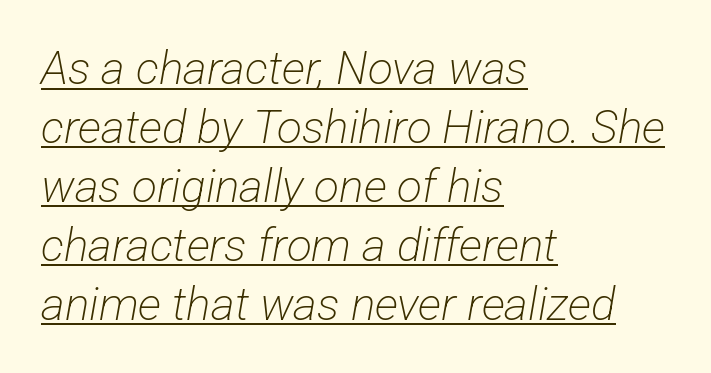
The image shows 46 px light, condensed sans-serif type; set left-aligned, normal line spacing (1.28x), normal letter spacing, underlined; low stroke contrast and a medium x-height.
